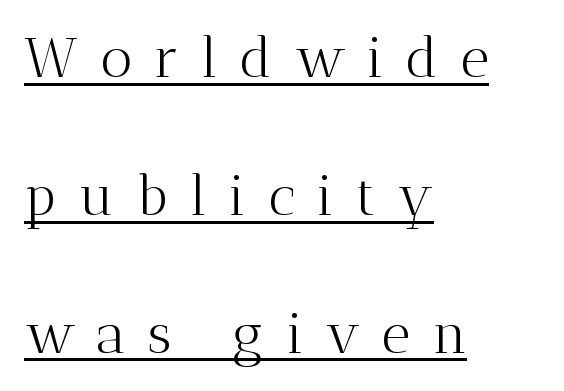
Q: Is the text bold? A: No.
Q: Is the text italic (slanted)? A: No, it is upright.
Q: Is the typeface a serif or a sans-serif typeface? A: Serif.
Q: Is the text underlined? A: Yes.
Q: How is the paragraph aligned? A: Left-aligned.
Q: Is the spacing between letters normal or unusually wide? A: Unusually wide.
Q: Is the spacing between lines tight, normal or loose? A: Loose.
Q: Width (condensed, normal, or wide)? A: Normal.
Q: Stroke contrast? A: Medium.
Q: x-height? A: Medium.
Q: Monospaced? A: No.
